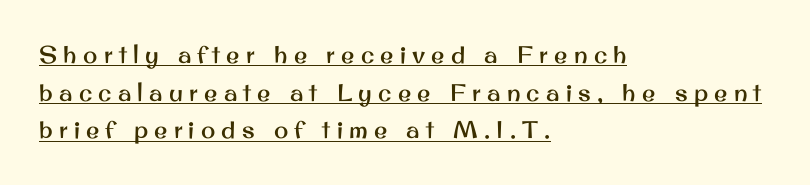
Decoration check: the copy is underlined. Italic: no, the glyphs are upright roman. Reading down the block, your eye returns to a fixed left position each line. The space between consecutive lines is moderate. Tracking here is generous; glyphs stand well apart from one another.
